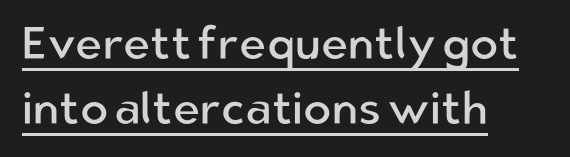
Between one letter and the next there's only the usual sliver of space. Nothing heavy about these letters — not bold at all. Check where the strokes stop: nothing finishes them off — pure sans. These lines are set flush left with a ragged right edge. The lettering holds an erect, upright posture throughout. Think of a printed novel: that variable character pitch is what you see here.
